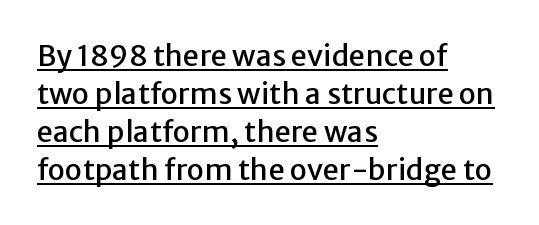
{"serif": "no", "italic": "no", "width": "normal", "stroke_contrast": "low", "x_height": "medium", "monospaced": "no", "underline": "yes", "align": "left", "line_spacing": "normal", "line_spacing_ratio": 1.31, "letter_spacing": "normal", "letter_spacing_em": 0.0, "glyph_px": 29}
